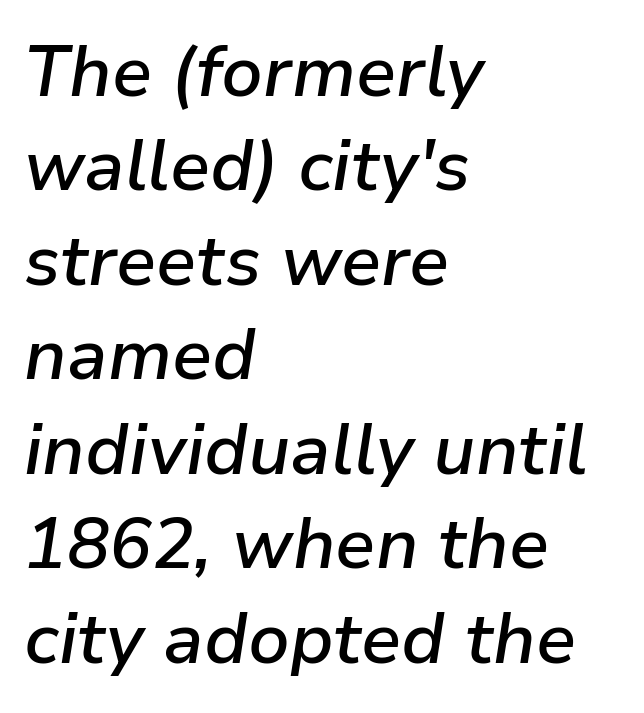
Q: Is the text bold? A: Semi-bold.
Q: Is the text italic (slanted)? A: Yes, it leans right by about 9 degrees.
Q: Is the text underlined? A: No.
Q: How is the paragraph aligned? A: Left-aligned.
Q: Is the spacing between letters normal or unusually wide? A: Normal.
Q: Is the spacing between lines tight, normal or loose? A: Normal.
Q: Width (condensed, normal, or wide)? A: Normal.
Q: Stroke contrast? A: Low.
Q: x-height? A: Medium.
Q: Monospaced? A: No.
